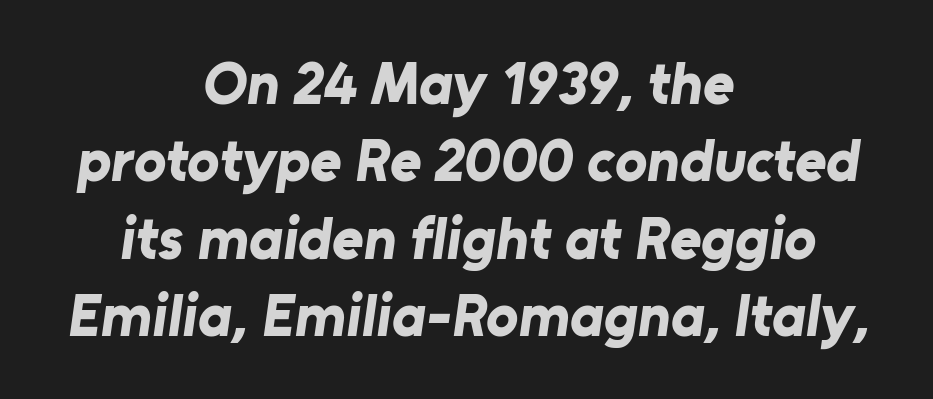
Q: Is the text bold? A: Yes.
Q: Is the typeface a serif or a sans-serif typeface? A: Sans-serif.
Q: Is the text underlined? A: No.
Q: How is the paragraph aligned? A: Centered.
Q: Is the spacing between letters normal or unusually wide? A: Normal.
Q: Is the spacing between lines tight, normal or loose? A: Normal.
Q: Width (condensed, normal, or wide)? A: Normal.
Q: Stroke contrast? A: Low.
Q: x-height? A: Medium.
Q: Monospaced? A: No.
